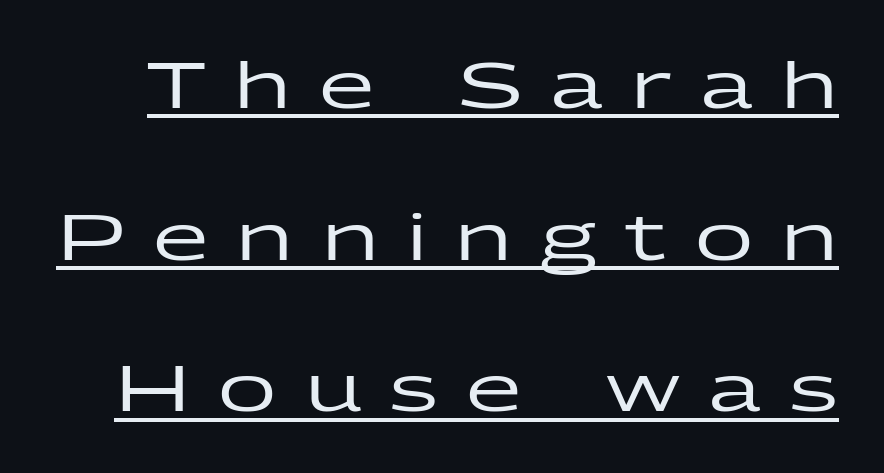
Q: Is the text italic (slanted)? A: No, it is upright.
Q: Is the typeface a serif or a sans-serif typeface? A: Sans-serif.
Q: Is the text underlined? A: Yes.
Q: Is the spacing between letters normal or unusually wide? A: Unusually wide.
Q: Is the spacing between lines tight, normal or loose? A: Loose.
Q: Width (condensed, normal, or wide)? A: Wide.
Q: Stroke contrast? A: Low.
Q: x-height? A: Medium.
Q: Monospaced? A: No.
